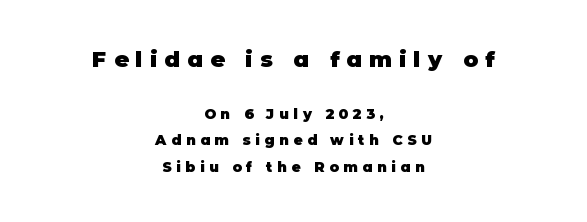
Q: Is the text bold? A: Yes.
Q: Is the text italic (slanted)? A: No, it is upright.
Q: Is the text underlined? A: No.
Q: How is the paragraph aligned? A: Centered.
Q: Is the spacing between letters normal or unusually wide? A: Unusually wide.
Q: Is the spacing between lines tight, normal or loose? A: Loose.
Q: Which block of text is set in a larger size, the first (top) or the second (bottom)? A: The first (top) one.
